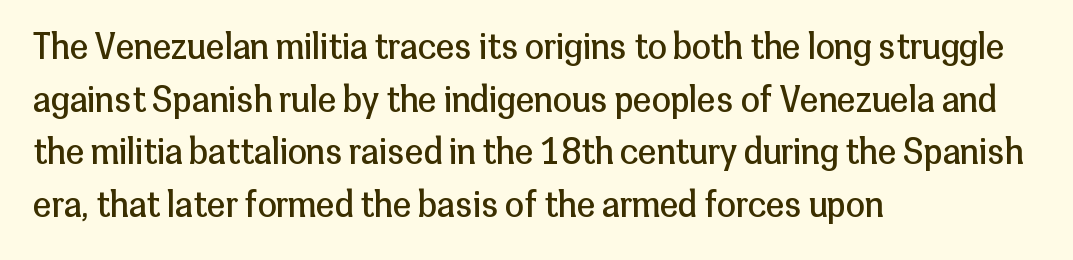
The image shows 34 px regular-weight sans-serif type, upright; set left-aligned, normal line spacing (1.55x), normal letter spacing, not underlined; low stroke contrast and a medium x-height.
